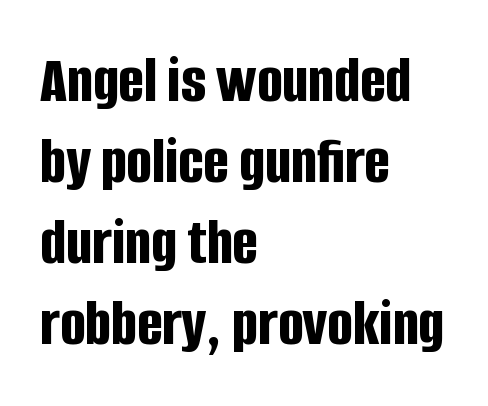
Q: Is the text bold? A: Yes.
Q: Is the text italic (slanted)? A: No, it is upright.
Q: Is the typeface a serif or a sans-serif typeface? A: Sans-serif.
Q: Is the text underlined? A: No.
Q: How is the paragraph aligned? A: Left-aligned.
Q: Is the spacing between letters normal or unusually wide? A: Normal.
Q: Width (condensed, normal, or wide)? A: Condensed.
Q: Stroke contrast? A: Low.
Q: x-height? A: Large.
Q: Monospaced? A: No.
